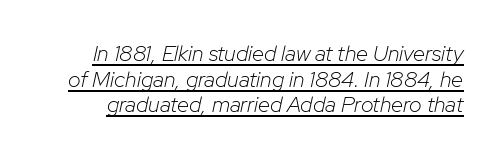
{"italic": "yes", "lean": "right", "slant_degrees": 12, "bold": "no", "underline": "yes", "line_spacing_ratio": 1.16, "letter_spacing": "normal", "letter_spacing_em": 0.0, "glyph_px": 22}
